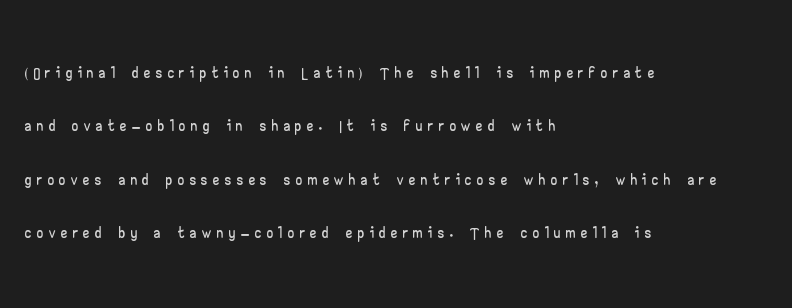
Q: Is the text italic (slanted)? A: No, it is upright.
Q: Is the text underlined? A: No.
Q: How is the paragraph aligned? A: Left-aligned.
Q: Is the spacing between letters normal or unusually wide? A: Unusually wide.
Q: Is the spacing between lines tight, normal or loose? A: Loose.
